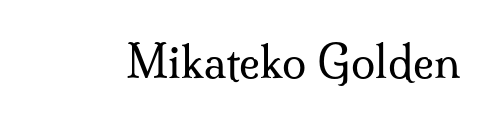
{"serif": "yes", "italic": "no", "bold": "no", "weight": "regular", "width": "normal", "stroke_contrast": "medium", "x_height": "small", "monospaced": "no", "underline": "no", "letter_spacing": "normal", "letter_spacing_em": 0.0, "glyph_px": 44}
